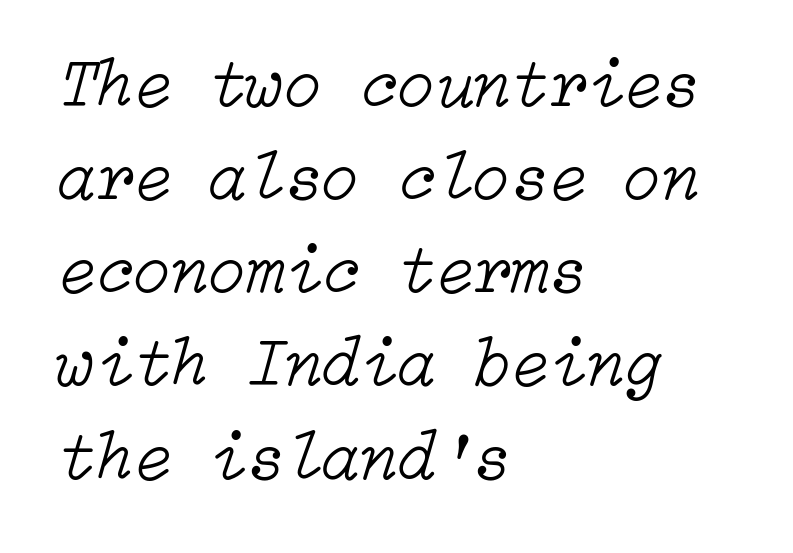
{"italic": "yes", "lean": "right", "slant_degrees": 15, "bold": "no", "weight": "light", "width": "normal", "stroke_contrast": "low", "x_height": "medium", "underline": "no", "align": "left", "line_spacing": "normal", "line_spacing_ratio": 1.35, "letter_spacing": "normal", "letter_spacing_em": 0.0, "glyph_px": 69}
